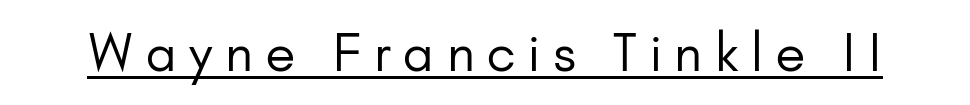
The image shows 51 px regular-weight sans-serif type, upright; set unusually wide letter spacing (+0.25 em), underlined; low stroke contrast and a small x-height.
